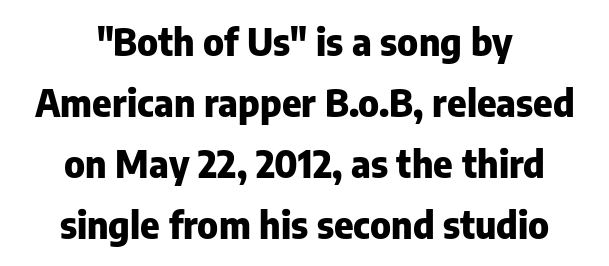
Posture: vertical. A centered setting, common on invitations and titles, is used for this passage. Inter-character spacing is left at the font's built-in metrics. Each letter's strokes conclude bluntly, with no projecting serifs. Is this a fixed-width face? No — the glyphs have proportional, varying widths.
